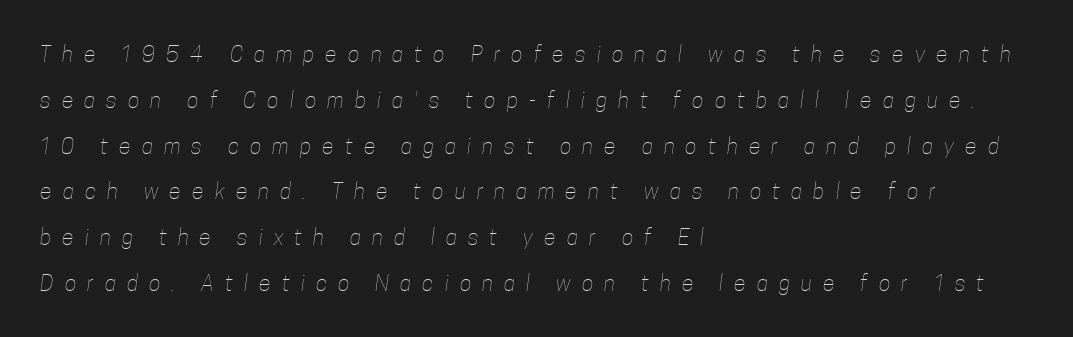
{"bold": "no", "underline": "no", "align": "left", "line_spacing": "loose", "line_spacing_ratio": 2.08, "letter_spacing": "wide", "letter_spacing_em": 0.5, "glyph_px": 22}
